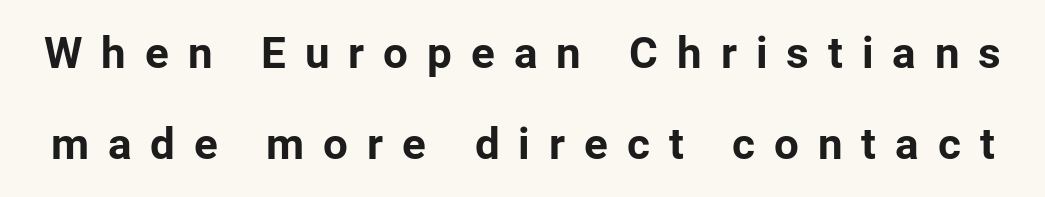
The rendering inserts visible extra space after every character. No word sits above an underline. Set as a true bold cut, around the 700 mark. These lines stand farther apart than default settings would place them. Type style note: lacks serifs. Is there any slant? The stems are plumb.
